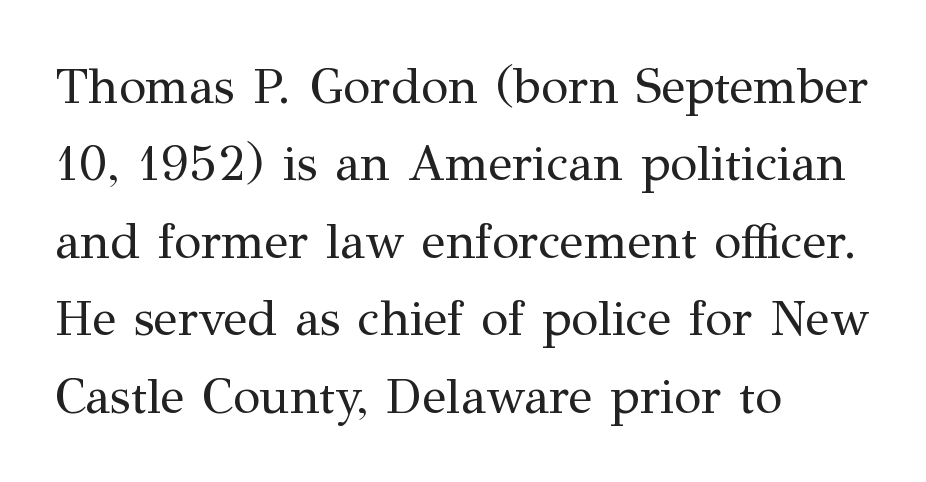
Q: Is the text bold? A: No.
Q: Is the text italic (slanted)? A: No, it is upright.
Q: Is the typeface a serif or a sans-serif typeface? A: Serif.
Q: Is the text underlined? A: No.
Q: How is the paragraph aligned? A: Left-aligned.
Q: Is the spacing between letters normal or unusually wide? A: Normal.
Q: Is the spacing between lines tight, normal or loose? A: Normal.
Q: Width (condensed, normal, or wide)? A: Normal.
Q: Stroke contrast? A: Medium.
Q: x-height? A: Medium.
Q: Monospaced? A: No.
